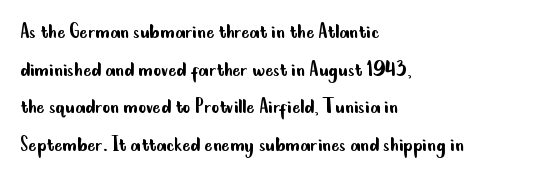
Q: Is the text bold? A: No.
Q: Is the text italic (slanted)? A: No, it is upright.
Q: Is the text underlined? A: No.
Q: How is the paragraph aligned? A: Left-aligned.
Q: Is the spacing between letters normal or unusually wide? A: Normal.
Q: Is the spacing between lines tight, normal or loose? A: Normal.
